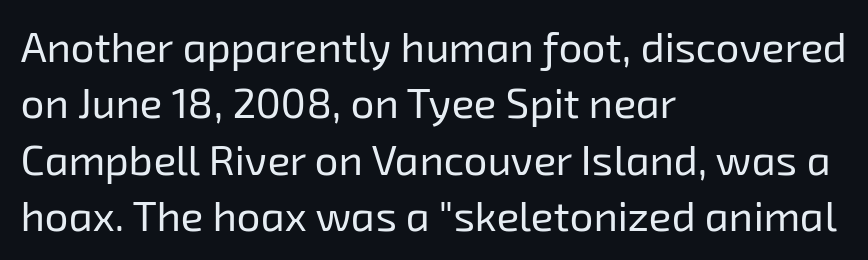
Each letter's strokes conclude bluntly, with no projecting serifs. No letter is thick-stroked: the sample isn't bold. Interline gaps are of average width in this sample. Caption: multi-line text, flush left, ragged right.
